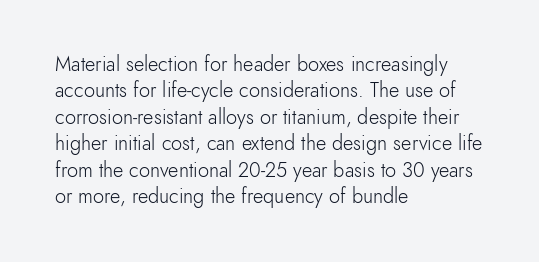
Q: Is the text bold? A: No.
Q: Is the text italic (slanted)? A: No, it is upright.
Q: Is the text underlined? A: No.
Q: How is the paragraph aligned? A: Left-aligned.
Q: Is the spacing between letters normal or unusually wide? A: Normal.
Q: Is the spacing between lines tight, normal or loose? A: Normal.
